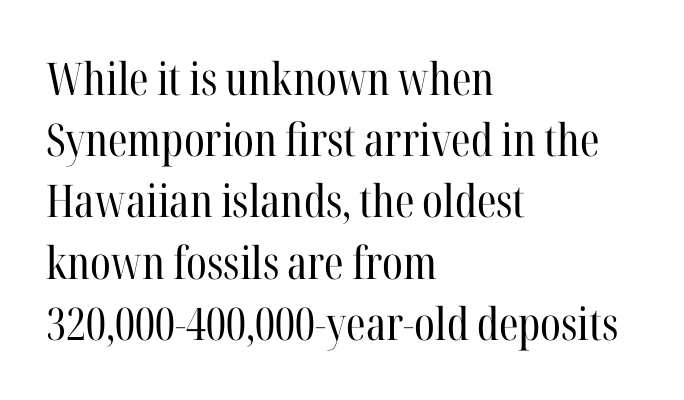
{"serif": "yes", "italic": "no", "bold": "no", "weight": "regular", "width": "condensed", "stroke_contrast": "high", "x_height": "medium", "monospaced": "no", "underline": "no", "align": "left", "line_spacing": "normal", "line_spacing_ratio": 1.36, "letter_spacing": "normal", "letter_spacing_em": 0.0, "glyph_px": 45}
